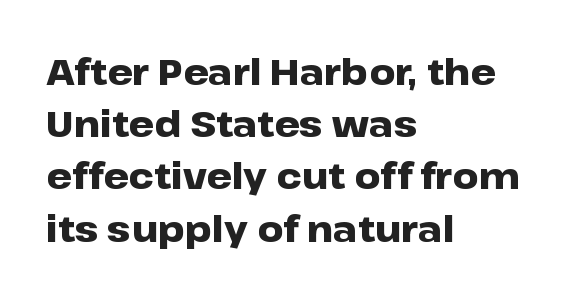
The lettering stays uniformly vertical, giving the passage a roman look. In terms of weight, the rendering is a true, heavy bold. Words appear dense and cohesive because spacing is normal. Font category for this specimen: sans-serif. Words float on clear page, feet unadorned.
